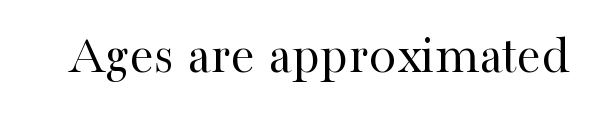
{"serif": "yes", "italic": "no", "bold": "no", "weight": "regular", "width": "normal", "stroke_contrast": "high", "x_height": "medium", "monospaced": "no", "underline": "no", "letter_spacing": "normal", "letter_spacing_em": 0.0, "glyph_px": 55}
